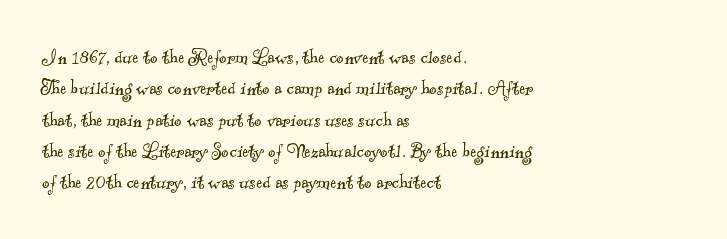
{"bold": "no", "underline": "no", "align": "left", "line_spacing": "normal", "line_spacing_ratio": 1.36, "letter_spacing": "normal", "letter_spacing_em": 0.0, "glyph_px": 23}
